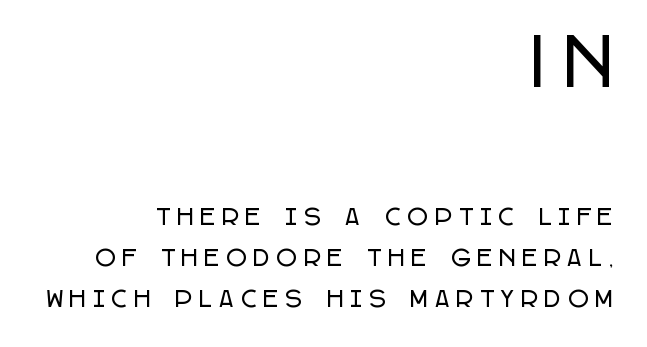
The initial chunk of copy outweighs the following chunk in type size. Caption: expanded tracking, letters set apart. Classification — sans serif. Each line ends at the same right margin while the left side varies. These lines are rendered in a variable-pitch font. Nobody drew a line under any word here.
